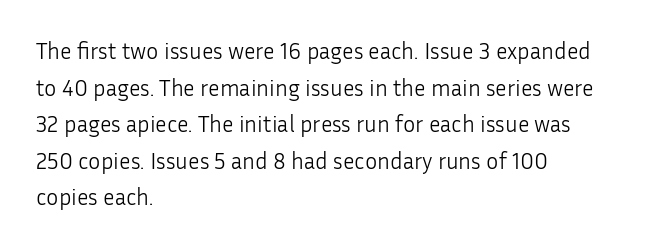
{"italic": "no", "bold": "no", "underline": "no", "align": "left", "line_spacing": "normal", "line_spacing_ratio": 1.59, "letter_spacing": "normal", "letter_spacing_em": 0.0, "glyph_px": 23}
